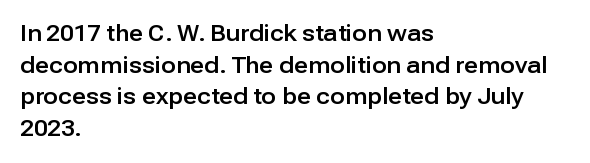
Ordinary non-slanted type is in use. Letter spacing: default. This sample is left-justified, so line endings fall wherever the words run out. Underline: absent. Successive baselines arrive at the customary interval.
